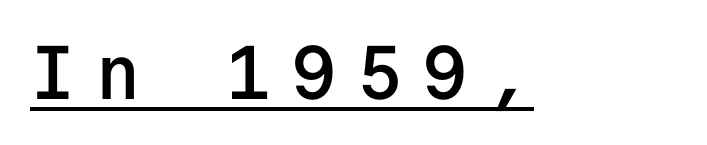
{"serif": "no", "italic": "no", "bold": "semi", "weight": "semibold", "width": "normal", "stroke_contrast": "low", "x_height": "medium", "monospaced": "yes", "underline": "yes", "letter_spacing": "wide", "letter_spacing_em": 0.26, "glyph_px": 76}
